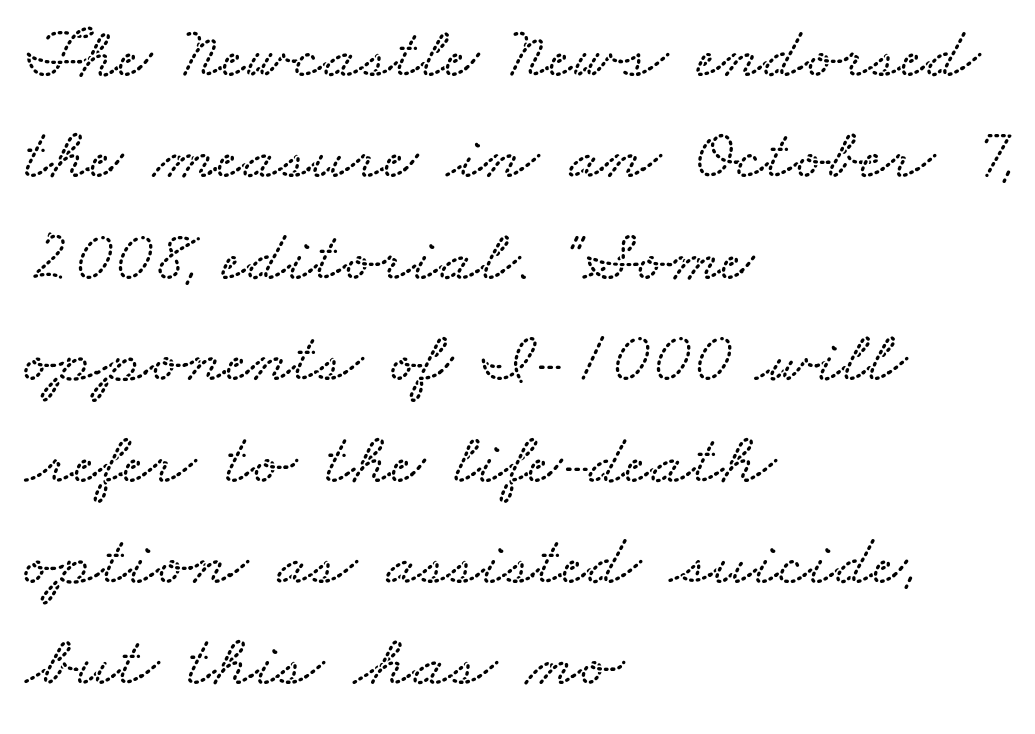
Q: Is the text underlined? A: No.
Q: How is the paragraph aligned? A: Left-aligned.
Q: Is the spacing between letters normal or unusually wide? A: Normal.
Q: Is the spacing between lines tight, normal or loose? A: Normal.
Q: Width (condensed, normal, or wide)? A: Wide.
Q: Stroke contrast? A: Low.
Q: x-height? A: Small.
Q: Monospaced? A: No.
